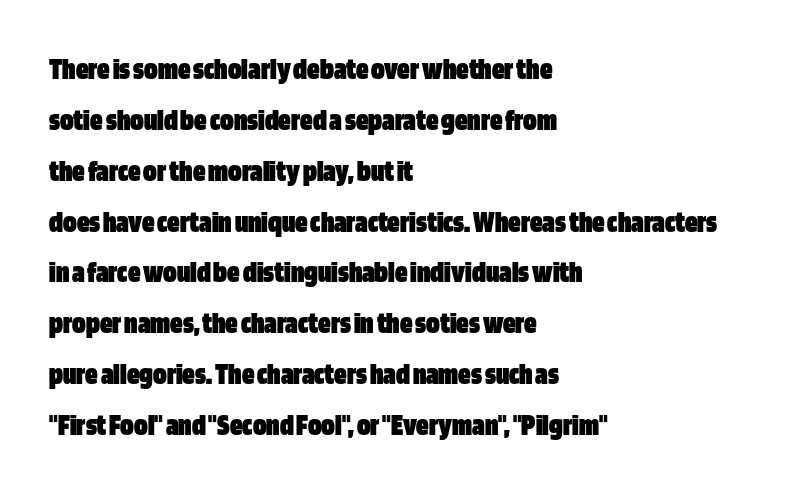
{"serif": "no", "italic": "no", "bold": "yes", "weight": "heavy", "width": "condensed", "stroke_contrast": "low", "x_height": "large", "monospaced": "no", "underline": "no", "align": "left", "line_spacing": "normal", "line_spacing_ratio": 1.64, "letter_spacing": "normal", "letter_spacing_em": 0.0, "glyph_px": 31}
